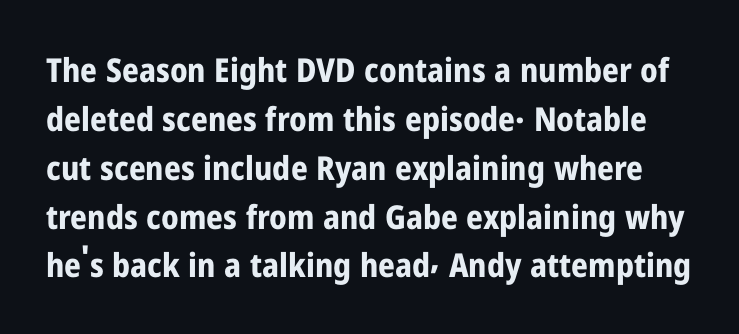
Each row of text sits above clean, open space. Grotesque or geometric, the face here clearly has no serifs. If you drew a line through each stem, it would be perfectly vertical. Students, this is bold: see how much ink each stroke carries. How are the letters spaced? Ordinarily, with no added tracking.
